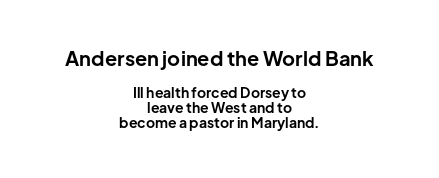
Q: Is the text bold? A: Yes.
Q: Is the text italic (slanted)? A: No, it is upright.
Q: Is the text underlined? A: No.
Q: How is the paragraph aligned? A: Centered.
Q: Is the spacing between letters normal or unusually wide? A: Normal.
Q: Is the spacing between lines tight, normal or loose? A: Tight.
Q: Which block of text is set in a larger size, the first (top) or the second (bottom)? A: The first (top) one.
